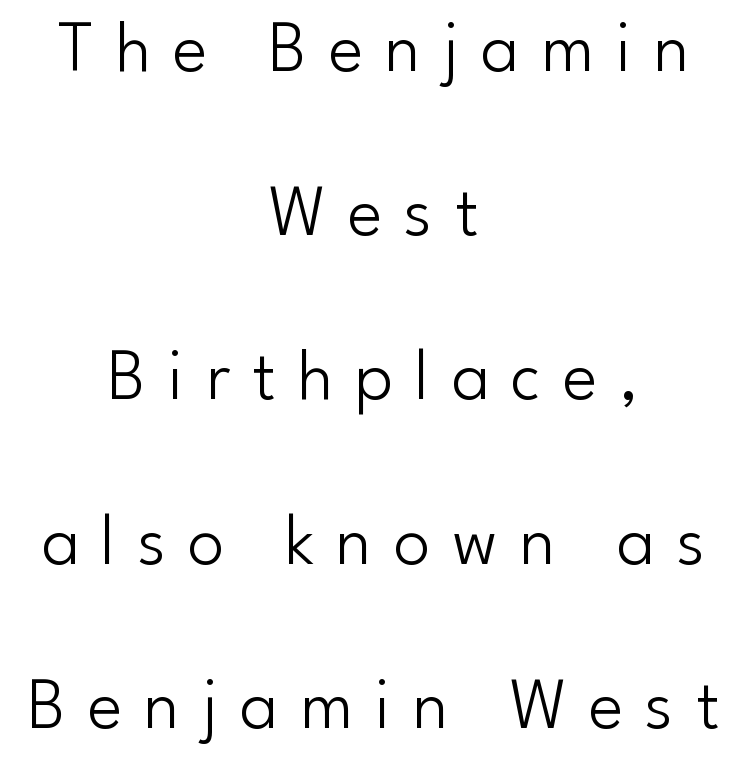
The axis of the letterforms is exactly vertical. Check under the words: just untouched page. The letters carry no serifs — their stems end cleanly without finishing strokes. This rendering uses center alignment, leaving both contours irregular but symmetric. Do the characters align in a grid? No, the font is proportional. In terms of leading, this rendering errs on the spacious side.
